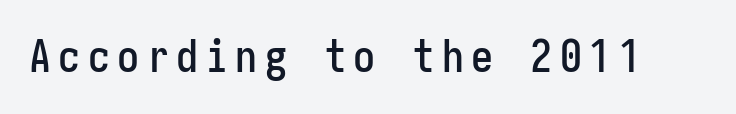
The image shows 44 px condensed sans-serif type, upright; set not underlined; low stroke contrast and a medium x-height.
